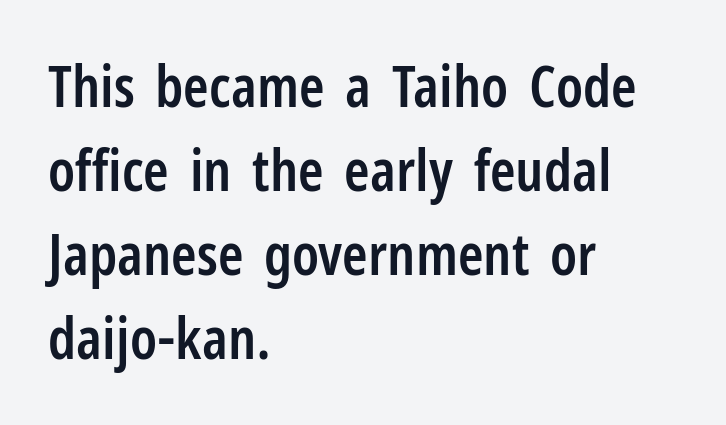
Q: Is the text bold? A: Semi-bold.
Q: Is the text italic (slanted)? A: No, it is upright.
Q: Is the typeface a serif or a sans-serif typeface? A: Sans-serif.
Q: Is the text underlined? A: No.
Q: How is the paragraph aligned? A: Left-aligned.
Q: Is the spacing between letters normal or unusually wide? A: Normal.
Q: Is the spacing between lines tight, normal or loose? A: Normal.
Q: Width (condensed, normal, or wide)? A: Condensed.
Q: Stroke contrast? A: Low.
Q: x-height? A: Medium.
Q: Monospaced? A: No.
